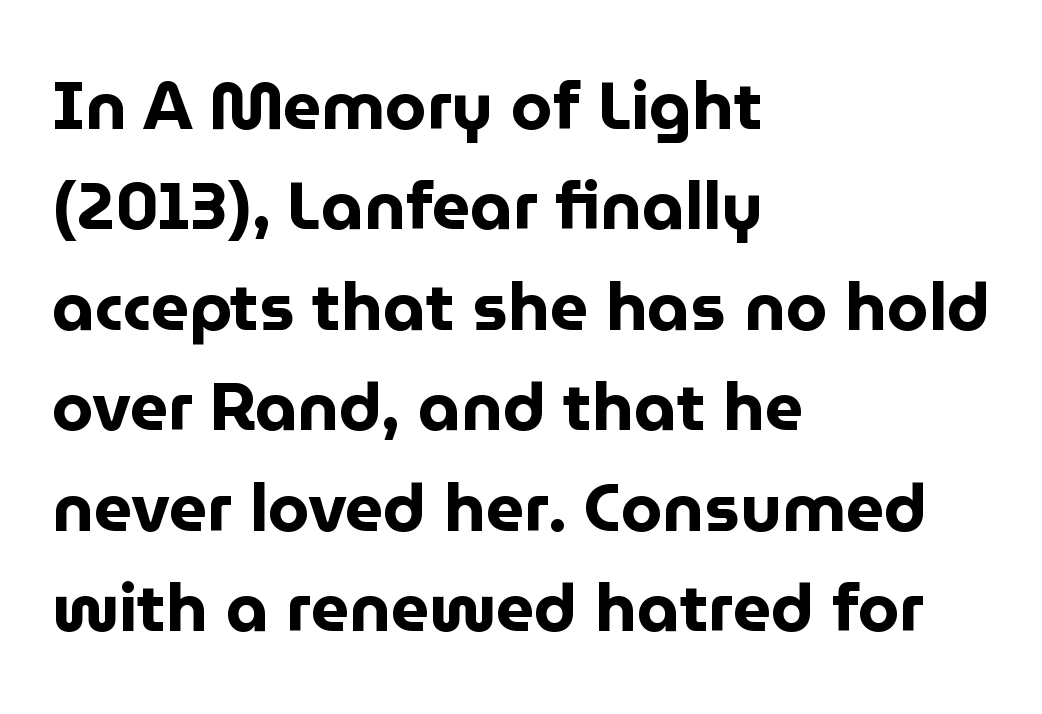
Q: Is the text bold? A: Yes.
Q: Is the text italic (slanted)? A: No, it is upright.
Q: Is the typeface a serif or a sans-serif typeface? A: Sans-serif.
Q: Is the text underlined? A: No.
Q: How is the paragraph aligned? A: Left-aligned.
Q: Is the spacing between letters normal or unusually wide? A: Normal.
Q: Is the spacing between lines tight, normal or loose? A: Normal.
Q: Width (condensed, normal, or wide)? A: Normal.
Q: Stroke contrast? A: Low.
Q: x-height? A: Medium.
Q: Monospaced? A: No.
